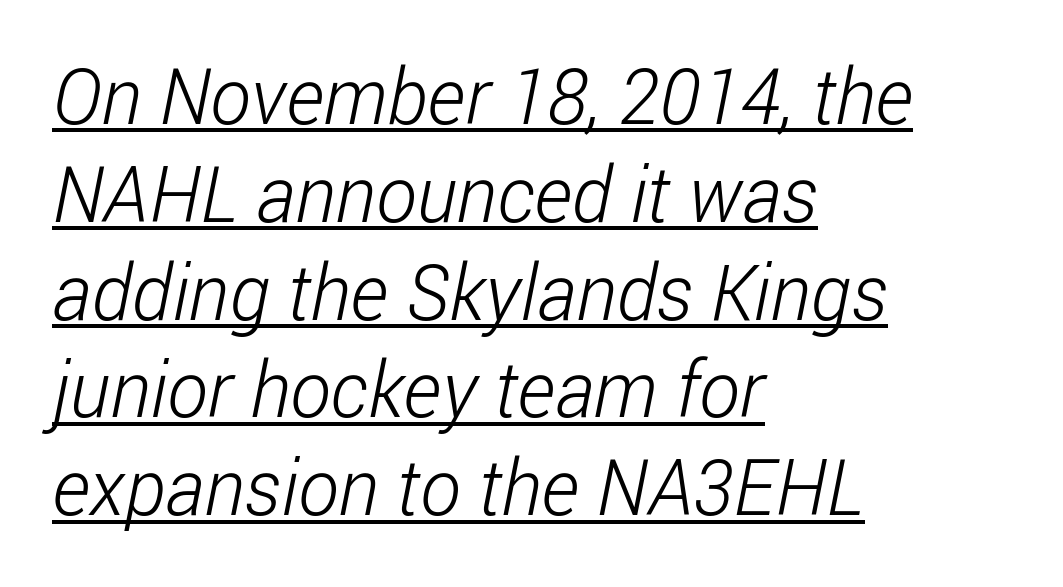
The rendering uses a moderate line-height, typical for paragraphs. Horizontal alignment here is leftward, the default for most running prose. These lines are rendered in a variable-pitch font. No chunkiness to these letters — they're not bold. What decoration does the sample have? An underline. Serif or sans? Sans — the stroke terminals are bare.
